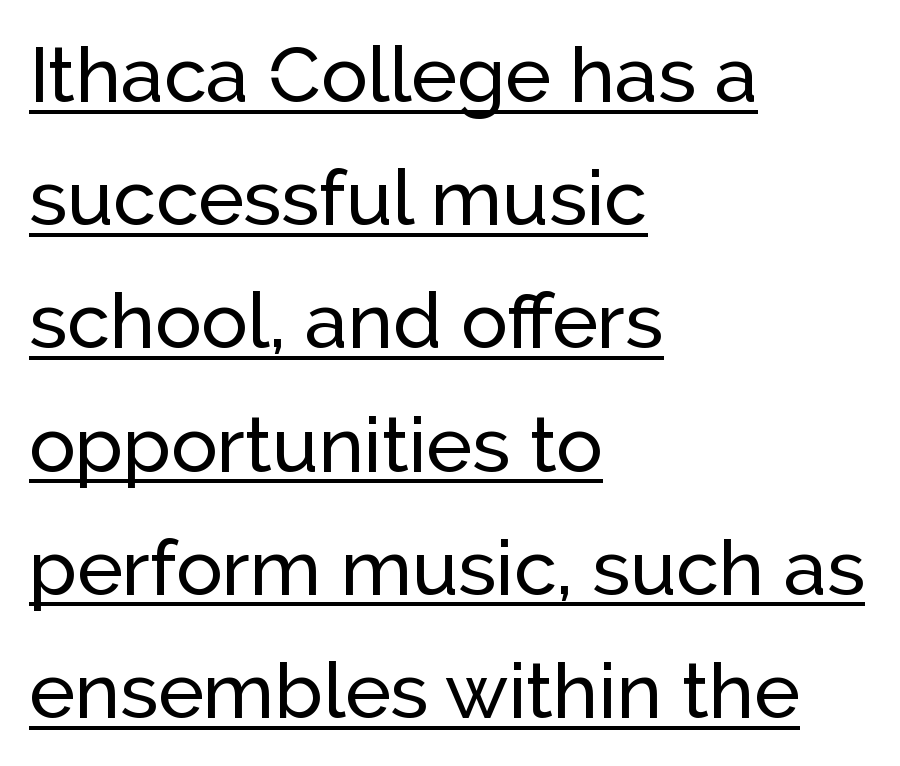
A roman cut, with each character standing at attention. Looks like regular typesetting: each glyph gets only the width it needs. The tracking reads as untouched default to a designer's eye. These lines are composed in type without serifs.
